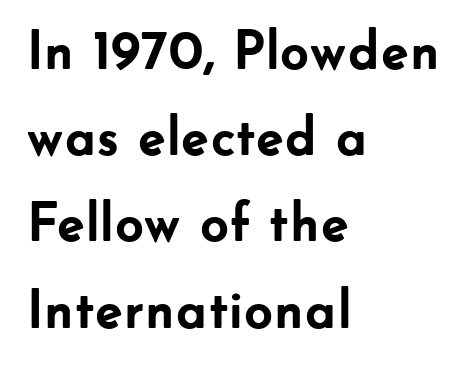
{"serif": "no", "italic": "no", "bold": "yes", "weight": "semibold", "width": "normal", "stroke_contrast": "low", "x_height": "small", "monospaced": "no", "underline": "no", "align": "left", "line_spacing": "normal", "line_spacing_ratio": 1.54, "letter_spacing": "normal", "letter_spacing_em": 0.0, "glyph_px": 56}
